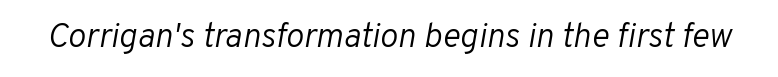
The image shows 34 px light type, italic (leaning right); set normal letter spacing, not underlined; low stroke contrast and a medium x-height.
